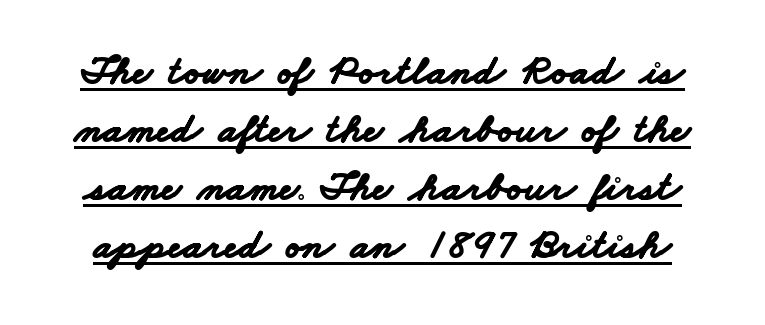
Q: Is the text bold? A: Yes.
Q: Is the typeface a serif or a sans-serif typeface? A: Sans-serif.
Q: Is the text underlined? A: Yes.
Q: Is the spacing between letters normal or unusually wide? A: Normal.
Q: Is the spacing between lines tight, normal or loose? A: Normal.
Q: Width (condensed, normal, or wide)? A: Wide.
Q: Stroke contrast? A: Low.
Q: x-height? A: Small.
Q: Monospaced? A: No.
